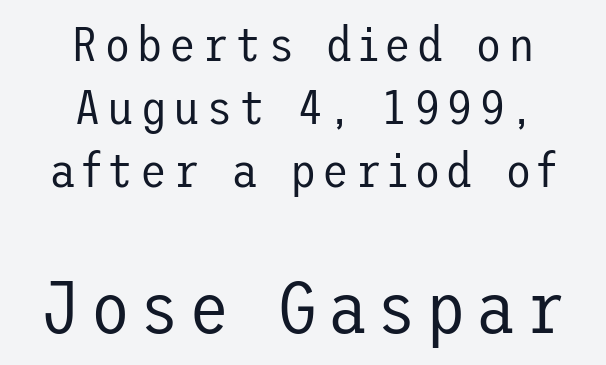
The specimen omits any rule beneath the text block's lines. You get the small type first, then a jump to larger type. Upright lettering throughout. The rendering shows plain stroke endings on the letterforms — a sans-serif design. Leading: standard. The paragraph has two soft edges and a firm central axis.
